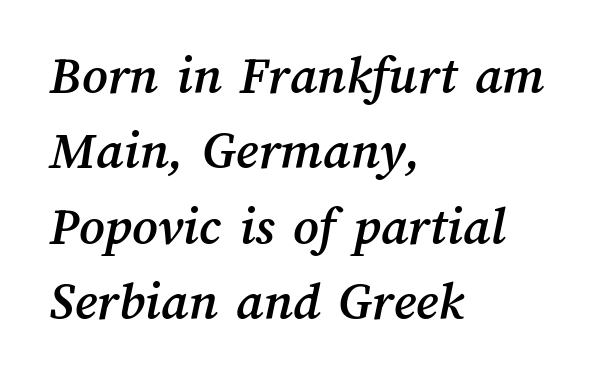
{"width": "normal", "stroke_contrast": "medium", "x_height": "medium", "monospaced": "no", "underline": "no", "align": "left", "line_spacing": "normal", "line_spacing_ratio": 1.37, "letter_spacing": "normal", "letter_spacing_em": 0.0, "glyph_px": 55}
